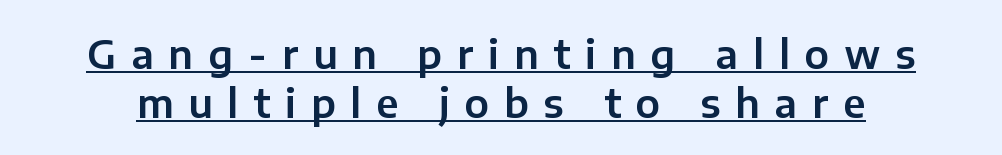
The face used here is proportionally spaced, like ordinary book or web type. The font family rendered here belongs to the sans-serif group. Characters remain perfectly vertical along every line. Rows of type keep a routine distance in the vertical direction.
